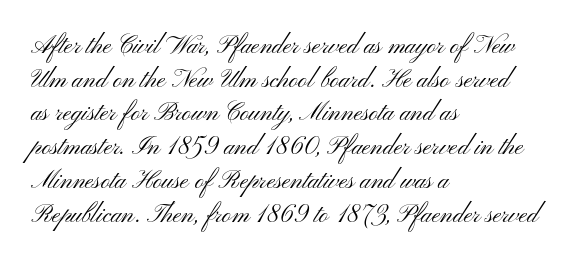
{"bold": "no", "underline": "no", "align": "left", "line_spacing": "normal", "line_spacing_ratio": 1.35, "letter_spacing": "normal", "letter_spacing_em": 0.0, "glyph_px": 25}
